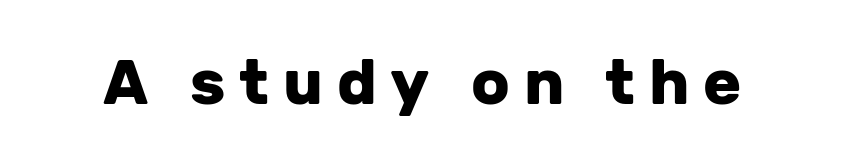
{"serif": "no", "italic": "no", "bold": "yes", "weight": "heavy", "width": "normal", "stroke_contrast": "low", "x_height": "medium", "monospaced": "no", "underline": "no", "letter_spacing": "wide", "letter_spacing_em": 0.22, "glyph_px": 63}
